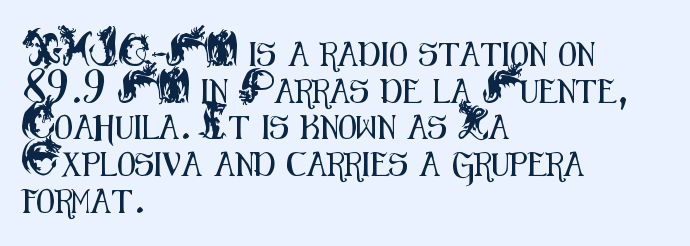
Q: Is the text italic (slanted)? A: No, it is upright.
Q: Is the text underlined? A: No.
Q: How is the paragraph aligned? A: Left-aligned.
Q: Is the spacing between letters normal or unusually wide? A: Normal.
Q: Is the spacing between lines tight, normal or loose? A: Normal.
